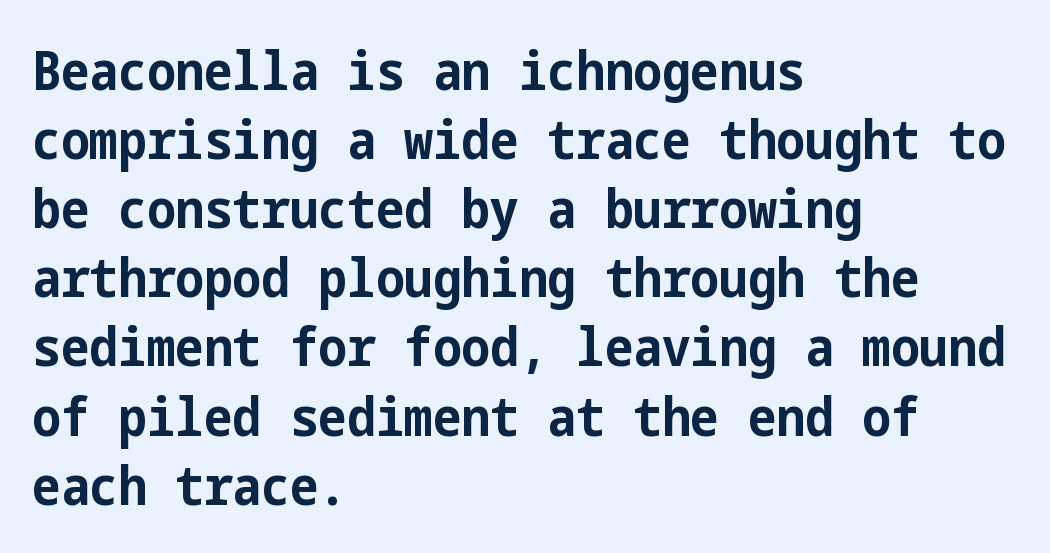
Q: Is the text bold? A: Yes.
Q: Is the text italic (slanted)? A: No, it is upright.
Q: Is the typeface a serif or a sans-serif typeface? A: Sans-serif.
Q: Is the text underlined? A: No.
Q: How is the paragraph aligned? A: Left-aligned.
Q: Is the spacing between letters normal or unusually wide? A: Normal.
Q: Is the spacing between lines tight, normal or loose? A: Normal.
Q: Width (condensed, normal, or wide)? A: Condensed.
Q: Stroke contrast? A: Low.
Q: x-height? A: Medium.
